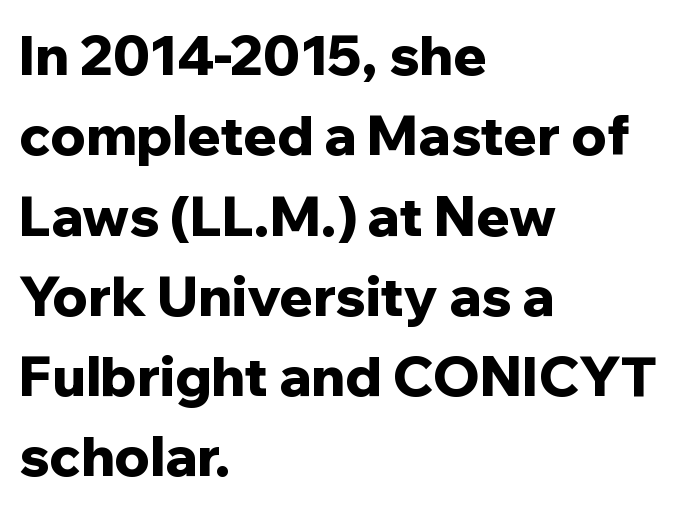
Q: Is the text bold? A: Yes.
Q: Is the text italic (slanted)? A: No, it is upright.
Q: Is the typeface a serif or a sans-serif typeface? A: Sans-serif.
Q: Is the text underlined? A: No.
Q: How is the paragraph aligned? A: Left-aligned.
Q: Is the spacing between letters normal or unusually wide? A: Normal.
Q: Is the spacing between lines tight, normal or loose? A: Normal.
Q: Width (condensed, normal, or wide)? A: Normal.
Q: Stroke contrast? A: Low.
Q: x-height? A: Medium.
Q: Monospaced? A: No.
